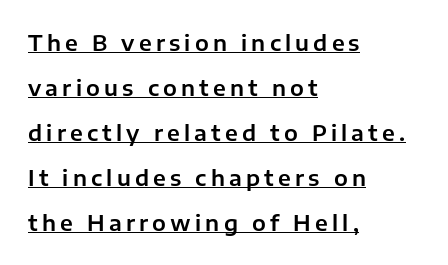
{"italic": "no", "underline": "yes", "align": "left", "line_spacing": "loose", "line_spacing_ratio": 2.05, "glyph_px": 22}
